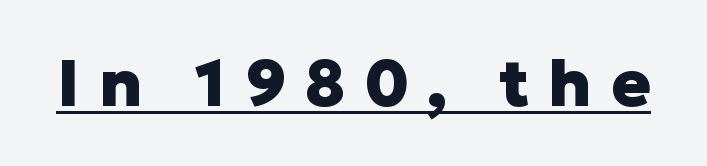
{"serif": "no", "italic": "no", "bold": "yes", "weight": "heavy", "width": "normal", "stroke_contrast": "low", "x_height": "medium", "monospaced": "no", "underline": "yes", "letter_spacing": "wide", "letter_spacing_em": 0.29, "glyph_px": 65}
